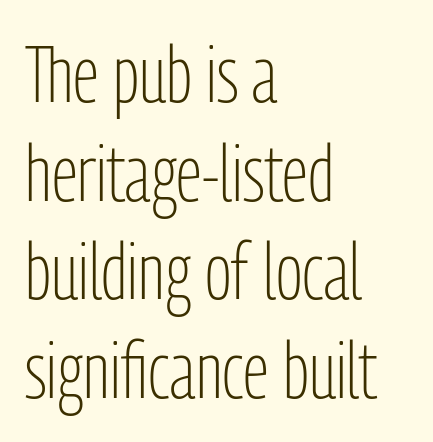
The image shows 79 px light, condensed sans-serif type, upright; set left-aligned, normal line spacing (1.25x), normal letter spacing, not underlined; low stroke contrast and a medium x-height.
